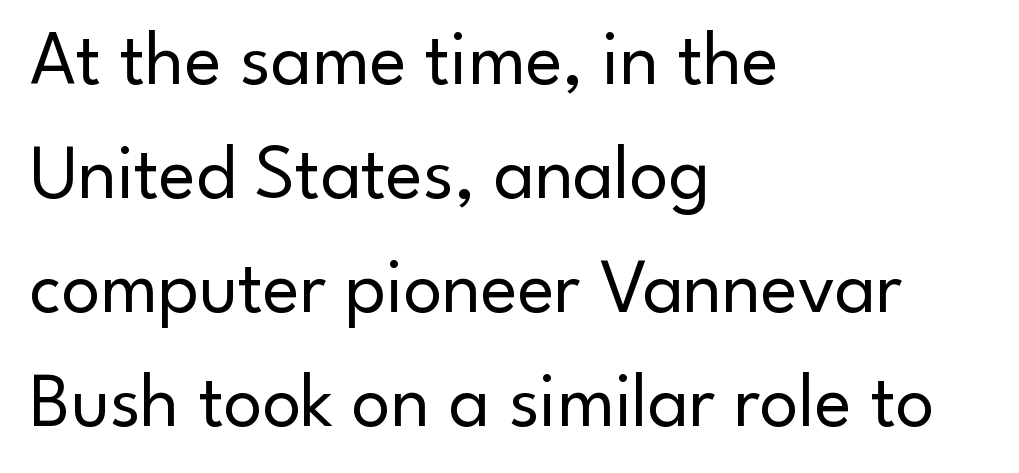
Q: Is the text bold? A: No.
Q: Is the text italic (slanted)? A: No, it is upright.
Q: Is the typeface a serif or a sans-serif typeface? A: Sans-serif.
Q: Is the text underlined? A: No.
Q: How is the paragraph aligned? A: Left-aligned.
Q: Is the spacing between letters normal or unusually wide? A: Normal.
Q: Is the spacing between lines tight, normal or loose? A: Normal.
Q: Width (condensed, normal, or wide)? A: Normal.
Q: Stroke contrast? A: Low.
Q: x-height? A: Small.
Q: Monospaced? A: No.
